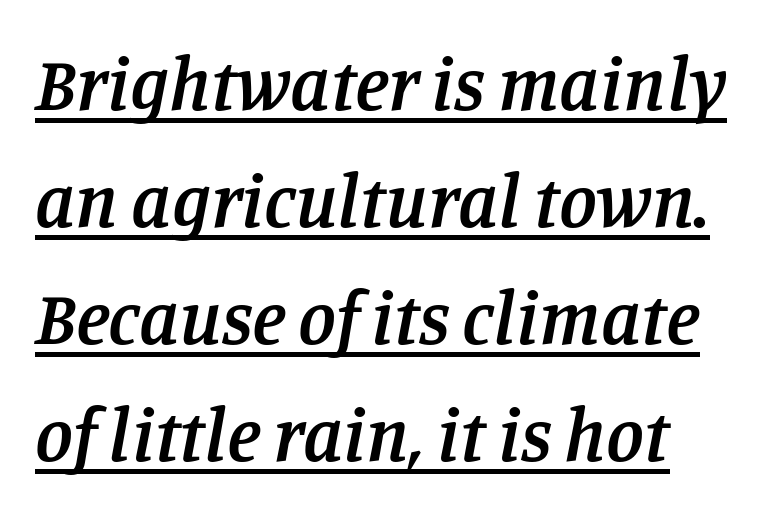
Q: Is the text bold? A: Semi-bold.
Q: Is the text italic (slanted)? A: Yes, it leans right by about 11 degrees.
Q: Is the typeface a serif or a sans-serif typeface? A: Serif.
Q: Is the text underlined? A: Yes.
Q: Is the spacing between letters normal or unusually wide? A: Normal.
Q: Is the spacing between lines tight, normal or loose? A: Normal.
Q: Width (condensed, normal, or wide)? A: Normal.
Q: Stroke contrast? A: Low.
Q: x-height? A: Large.
Q: Monospaced? A: No.
